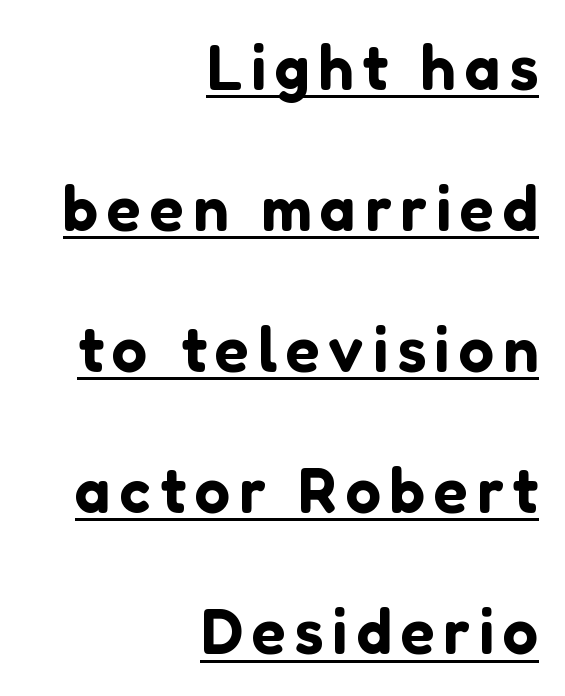
Q: Is the text italic (slanted)? A: No, it is upright.
Q: Is the typeface a serif or a sans-serif typeface? A: Sans-serif.
Q: Is the text underlined? A: Yes.
Q: How is the paragraph aligned? A: Right-aligned.
Q: Is the spacing between lines tight, normal or loose? A: Loose.
Q: Width (condensed, normal, or wide)? A: Normal.
Q: Stroke contrast? A: Low.
Q: x-height? A: Medium.
Q: Monospaced? A: No.
